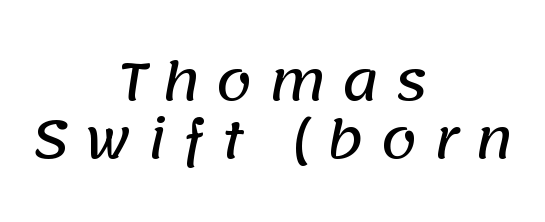
The specimen omits any rule beneath the text block's lines. This sample is center-justified, so both line endings float freely. The passage shown has open, widely tracked lettering throughout. Typographically, this falls in the sans-serif category.
